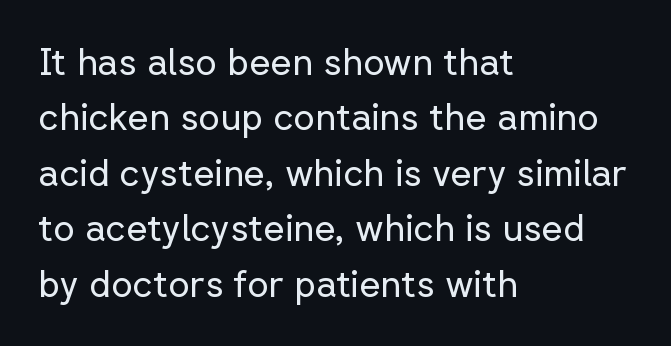
{"serif": "no", "italic": "no", "bold": "no", "weight": "regular", "width": "normal", "stroke_contrast": "low", "x_height": "medium", "monospaced": "no", "underline": "no", "align": "left", "line_spacing": "normal", "line_spacing_ratio": 1.5, "letter_spacing": "normal", "letter_spacing_em": 0.0, "glyph_px": 37}
